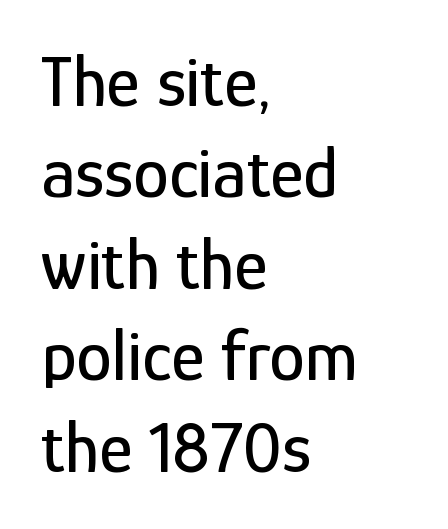
{"serif": "no", "italic": "no", "width": "condensed", "stroke_contrast": "low", "x_height": "medium", "monospaced": "no", "underline": "no", "align": "left", "line_spacing": "normal", "line_spacing_ratio": 1.27, "letter_spacing": "normal", "letter_spacing_em": 0.0, "glyph_px": 72}
